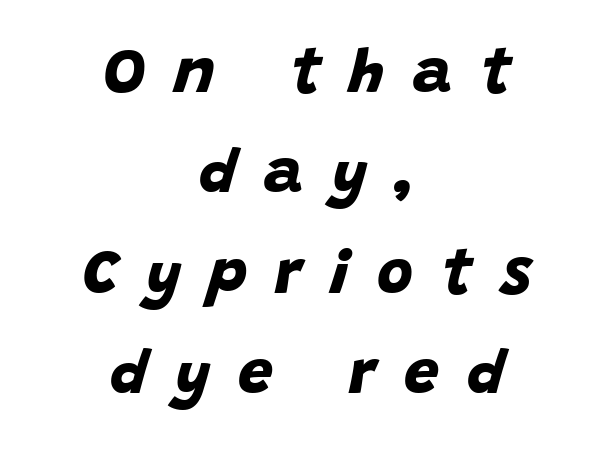
Q: Is the text bold? A: Yes.
Q: Is the typeface a serif or a sans-serif typeface? A: Sans-serif.
Q: Is the text underlined? A: No.
Q: How is the paragraph aligned? A: Centered.
Q: Is the spacing between letters normal or unusually wide? A: Unusually wide.
Q: Is the spacing between lines tight, normal or loose? A: Normal.
Q: Width (condensed, normal, or wide)? A: Normal.
Q: Stroke contrast? A: Low.
Q: x-height? A: Large.
Q: Monospaced? A: No.
